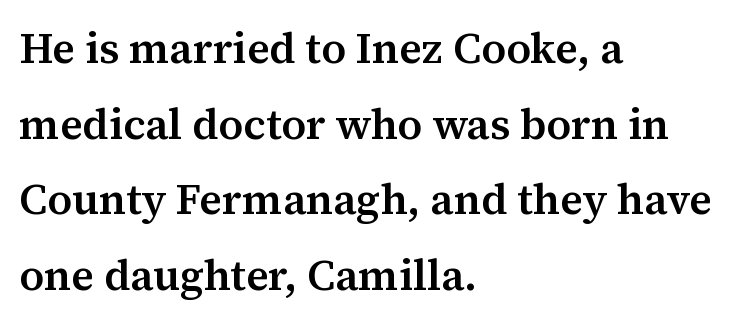
Clear beneath every line of the passage. The font's upright variant was chosen for this text. Each line starts at the same left margin while the right side varies. A typesetter would call this proportional, since set widths differ per character. Note: serifs present on the glyphs. Standard letterfit; no display-style spreading of the glyphs.
